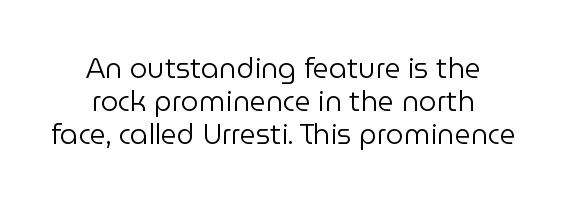
{"serif": "no", "italic": "no", "bold": "no", "weight": "regular", "width": "normal", "stroke_contrast": "low", "x_height": "medium", "monospaced": "no", "underline": "no", "align": "center", "line_spacing_ratio": 1.17, "letter_spacing": "normal", "letter_spacing_em": 0.0, "glyph_px": 28}
